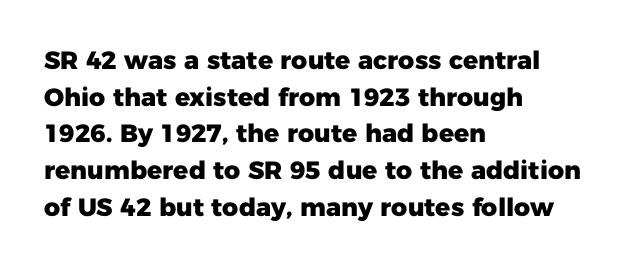
Q: Is the text bold? A: Yes.
Q: Is the text italic (slanted)? A: No, it is upright.
Q: Is the text underlined? A: No.
Q: How is the paragraph aligned? A: Left-aligned.
Q: Is the spacing between letters normal or unusually wide? A: Normal.
Q: Is the spacing between lines tight, normal or loose? A: Normal.
